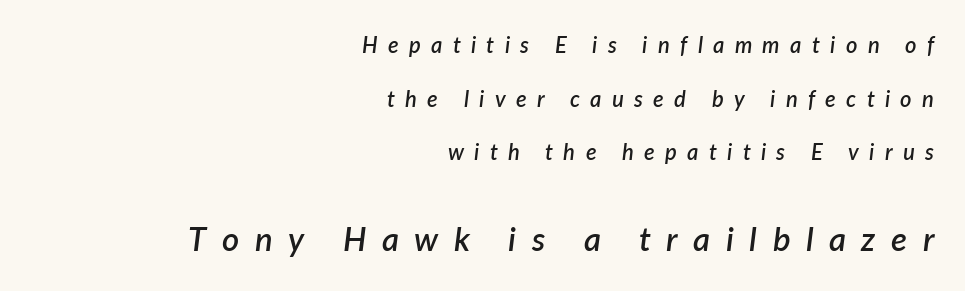
Type without underlining. The type is letterspaced generously, with wide tracking. The passage shown leans; its letterforms are oblique. Looks like regular typesetting: each glyph gets only the width it needs. Students, observe: this is what heavily led, spacious text looks like.
